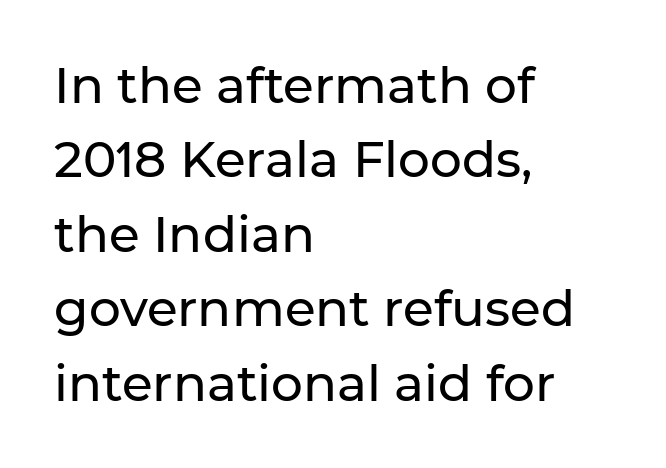
Q: Is the text italic (slanted)? A: No, it is upright.
Q: Is the typeface a serif or a sans-serif typeface? A: Sans-serif.
Q: Is the text underlined? A: No.
Q: How is the paragraph aligned? A: Left-aligned.
Q: Is the spacing between letters normal or unusually wide? A: Normal.
Q: Is the spacing between lines tight, normal or loose? A: Normal.
Q: Width (condensed, normal, or wide)? A: Normal.
Q: Stroke contrast? A: Low.
Q: x-height? A: Medium.
Q: Monospaced? A: No.
